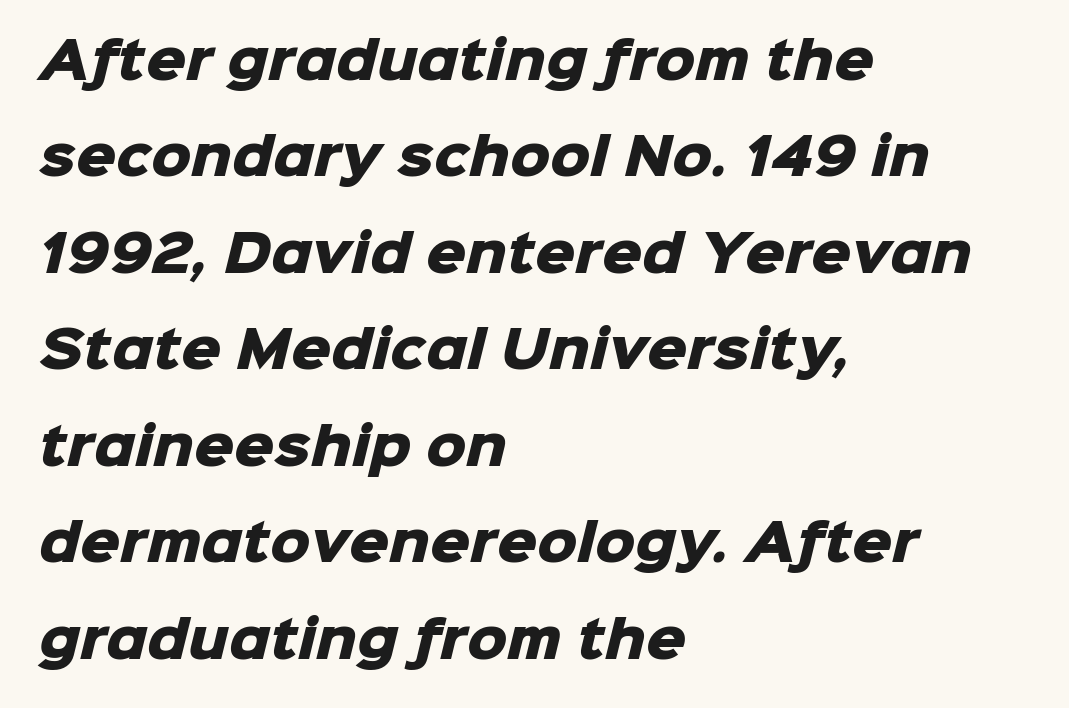
The image shows 50 px heavy sans-serif type; set left-aligned, loose line spacing (1.93x), normal letter spacing, not underlined; low stroke contrast and a medium x-height.
